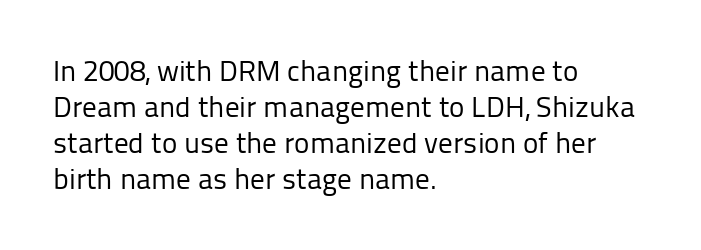
Q: Is the text bold? A: No.
Q: Is the text italic (slanted)? A: No, it is upright.
Q: Is the typeface a serif or a sans-serif typeface? A: Sans-serif.
Q: Is the text underlined? A: No.
Q: How is the paragraph aligned? A: Left-aligned.
Q: Is the spacing between letters normal or unusually wide? A: Normal.
Q: Width (condensed, normal, or wide)? A: Normal.
Q: Stroke contrast? A: Low.
Q: x-height? A: Medium.
Q: Monospaced? A: No.
